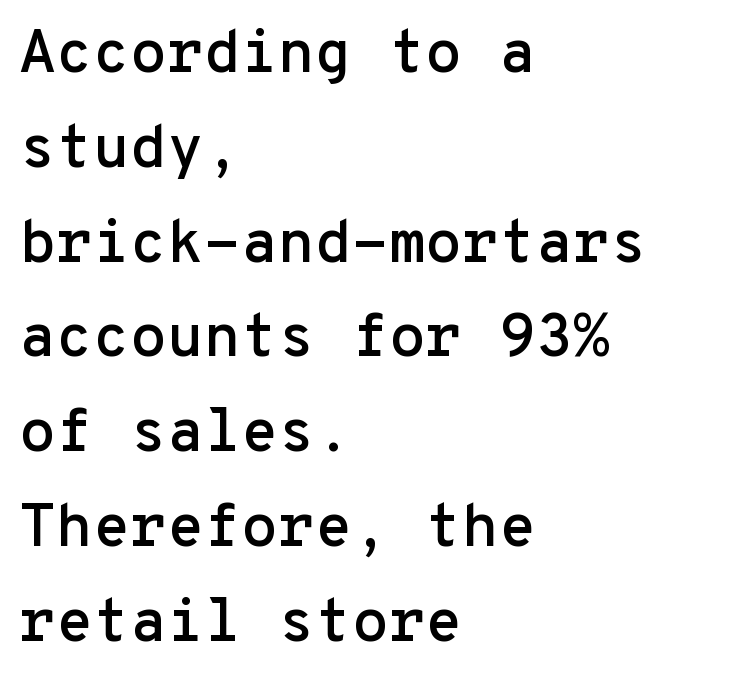
Q: Is the text italic (slanted)? A: No, it is upright.
Q: Is the typeface a serif or a sans-serif typeface? A: Sans-serif.
Q: Is the text underlined? A: No.
Q: How is the paragraph aligned? A: Left-aligned.
Q: Is the spacing between letters normal or unusually wide? A: Normal.
Q: Is the spacing between lines tight, normal or loose? A: Normal.
Q: Width (condensed, normal, or wide)? A: Normal.
Q: Stroke contrast? A: Low.
Q: x-height? A: Medium.
Q: Monospaced? A: Yes.
